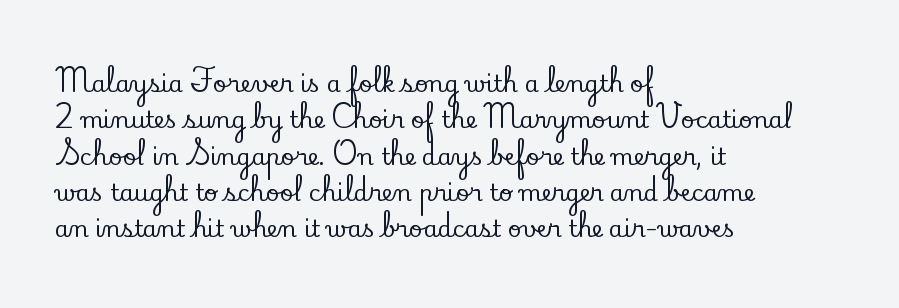
The image shows 23 px text type, upright; set left-aligned, normal line spacing (1.58x), normal letter spacing, not underlined.
